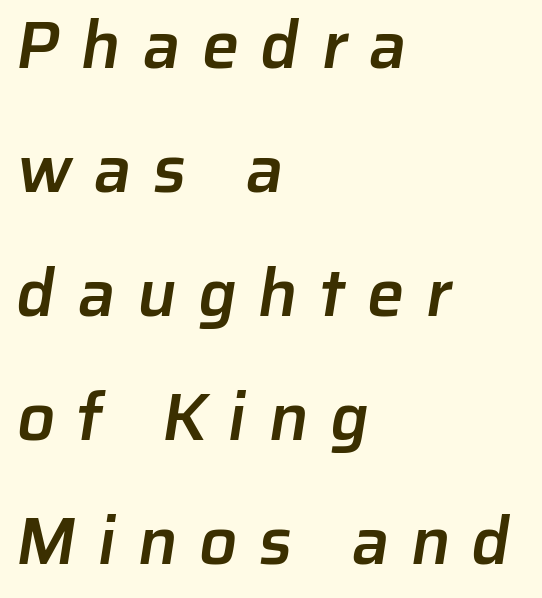
The image shows 67 px semibold sans-serif type; set left-aligned, line spacing 1.85x, unusually wide letter spacing (+0.32 em), not underlined; low stroke contrast and a medium x-height.
